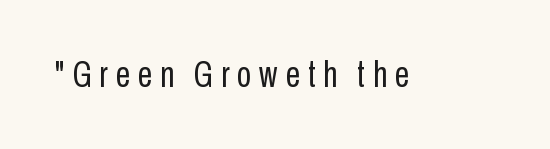
The image shows 37 px regular-weight, condensed sans-serif type, upright; set unusually wide letter spacing (+0.21 em), not underlined; low stroke contrast and a medium x-height.
